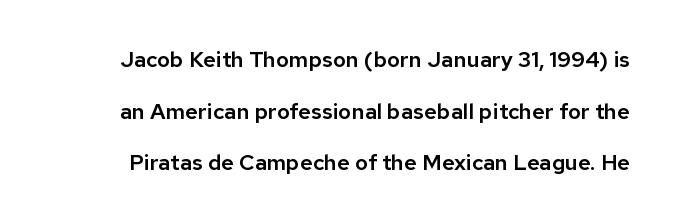
Q: Is the text italic (slanted)? A: No, it is upright.
Q: Is the text underlined? A: No.
Q: Is the spacing between letters normal or unusually wide? A: Normal.
Q: Is the spacing between lines tight, normal or loose? A: Loose.
